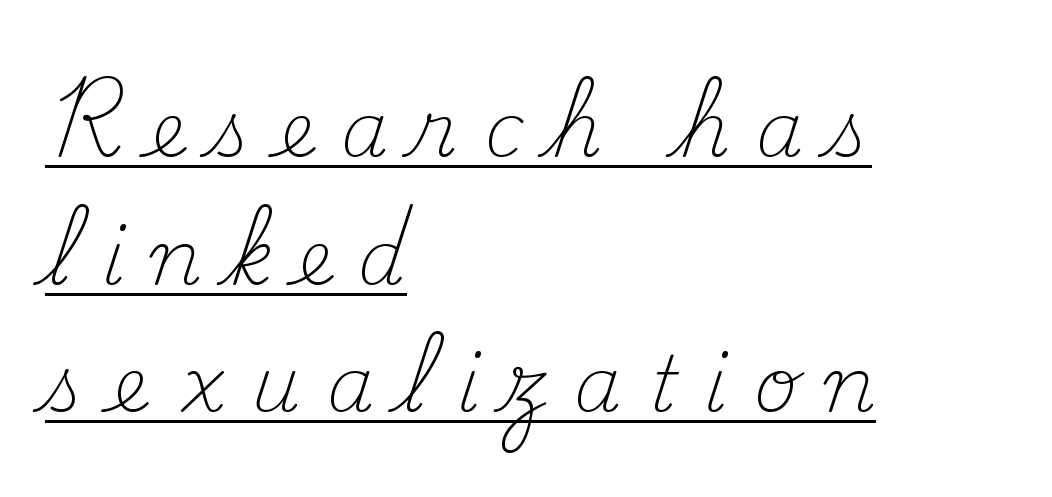
{"serif": "yes", "bold": "no", "weight": "light", "width": "normal", "stroke_contrast": "medium", "x_height": "small", "monospaced": "no", "underline": "yes", "align": "left", "line_spacing": "normal", "line_spacing_ratio": 1.68, "letter_spacing": "wide", "letter_spacing_em": 0.35, "glyph_px": 76}
